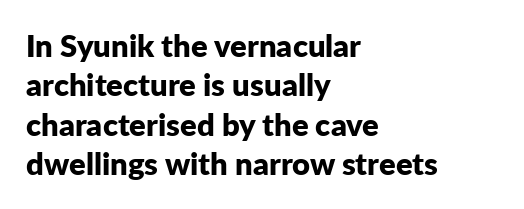
The typesetter chose a ragged-right arrangement here. A typesetter would call this zero additional tracking. A full-strength bold gives these letters their thick strokes. Nope, no serifs anywhere on these letters. Italic? Not at all — the glyphs are vertical. Do the characters align in a grid? No, the font is proportional.
